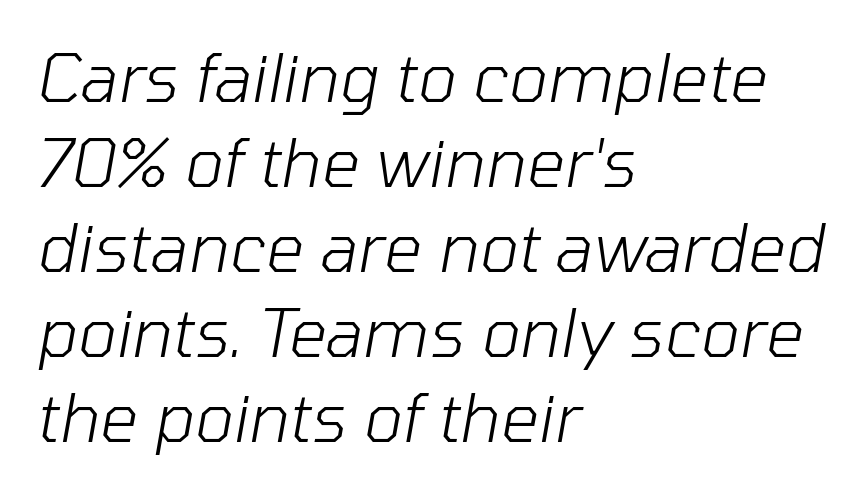
The image shows 67 px light type, italic (leaning right); set left-aligned, normal line spacing (1.27x), normal letter spacing, not underlined; low stroke contrast and a medium x-height.
